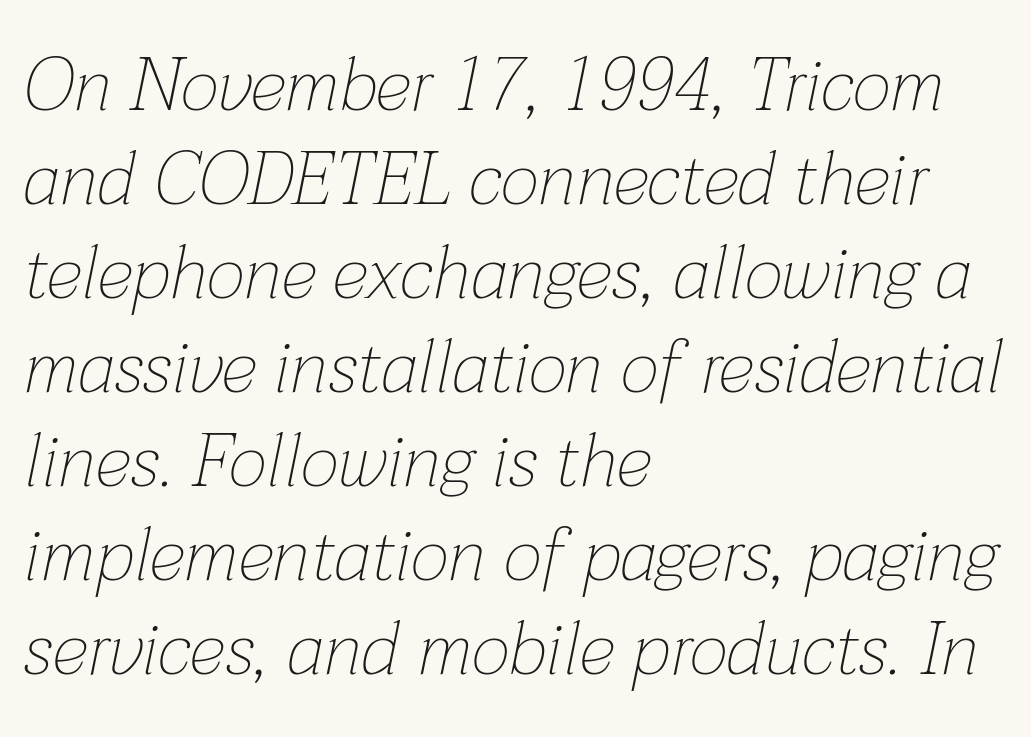
Each stroke keeps to a modest, everyday thickness or less. The paragraph has a hard left edge and a soft right edge. Character widths vary here, with narrow letters taking less room than wide ones. The passage shown has conventional tracking throughout.
